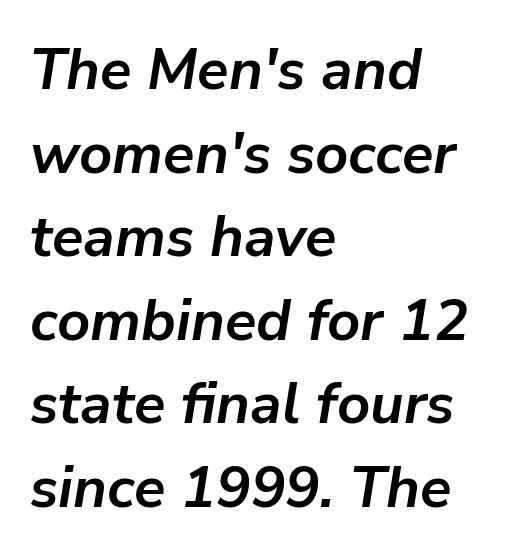
Normally led — the rows are evenly, conventionally spaced. What stands out about the letter spacing? Nothing — it is the standard amount. Descenders hang freely into open space. The lettering tilts uniformly, giving the passage an italic look.
